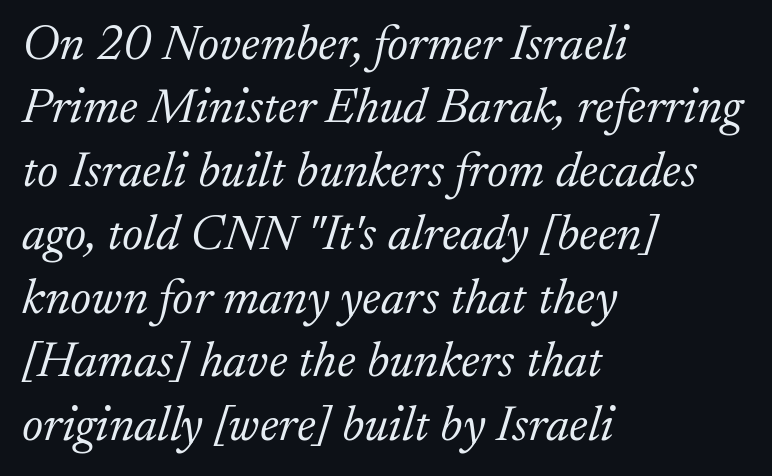
Q: Is the text bold? A: No.
Q: Is the text italic (slanted)? A: Yes, it leans right by about 17 degrees.
Q: Is the typeface a serif or a sans-serif typeface? A: Serif.
Q: Is the text underlined? A: No.
Q: How is the paragraph aligned? A: Left-aligned.
Q: Is the spacing between letters normal or unusually wide? A: Normal.
Q: Is the spacing between lines tight, normal or loose? A: Normal.
Q: Width (condensed, normal, or wide)? A: Normal.
Q: Stroke contrast? A: Low.
Q: x-height? A: Small.
Q: Monospaced? A: No.
